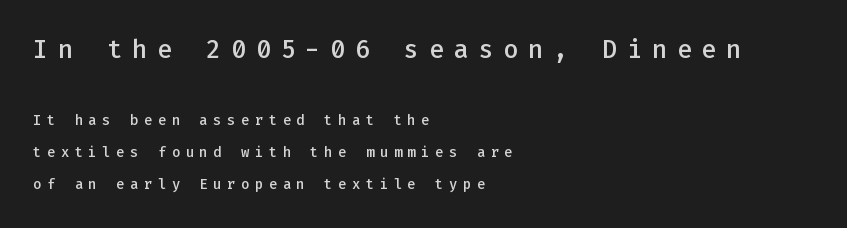
The image shows 25 px text type, upright; set left-aligned, loose line spacing (2.31x), unusually wide letter spacing (+0.39 em), not underlined; the first (top) block is 1.79x larger.
